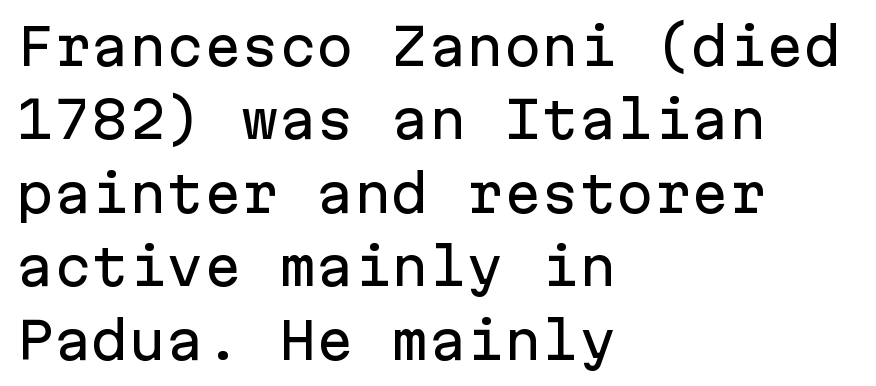
{"serif": "no", "italic": "no", "width": "normal", "stroke_contrast": "low", "x_height": "medium", "monospaced": "yes", "underline": "no", "align": "left", "line_spacing": "normal", "line_spacing_ratio": 1.47, "letter_spacing": "normal", "letter_spacing_em": 0.0, "glyph_px": 50}
